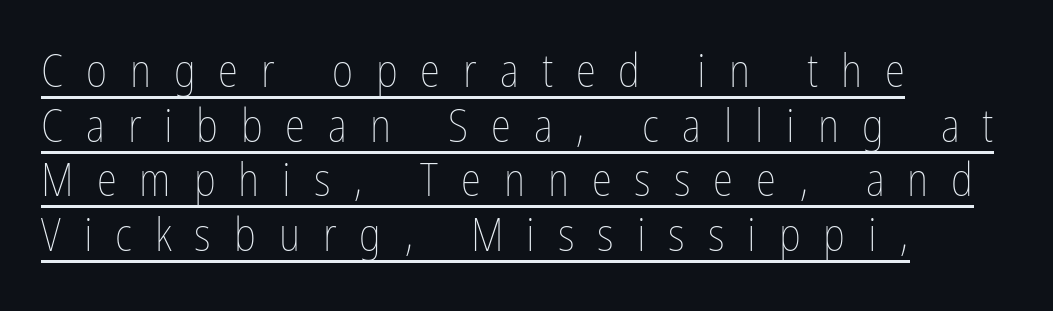
Q: Is the text bold? A: No.
Q: Is the text italic (slanted)? A: No, it is upright.
Q: Is the text underlined? A: Yes.
Q: How is the paragraph aligned? A: Left-aligned.
Q: Is the spacing between letters normal or unusually wide? A: Unusually wide.
Q: Width (condensed, normal, or wide)? A: Condensed.
Q: Stroke contrast? A: Low.
Q: x-height? A: Medium.
Q: Monospaced? A: No.
